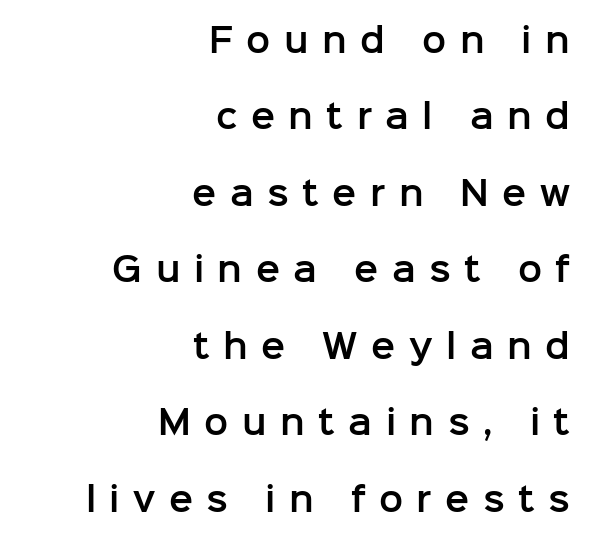
The image shows 32 px sans-serif type, upright; set right-aligned, loose line spacing (2.39x), unusually wide letter spacing (+0.42 em), not underlined; low stroke contrast and a medium x-height.
